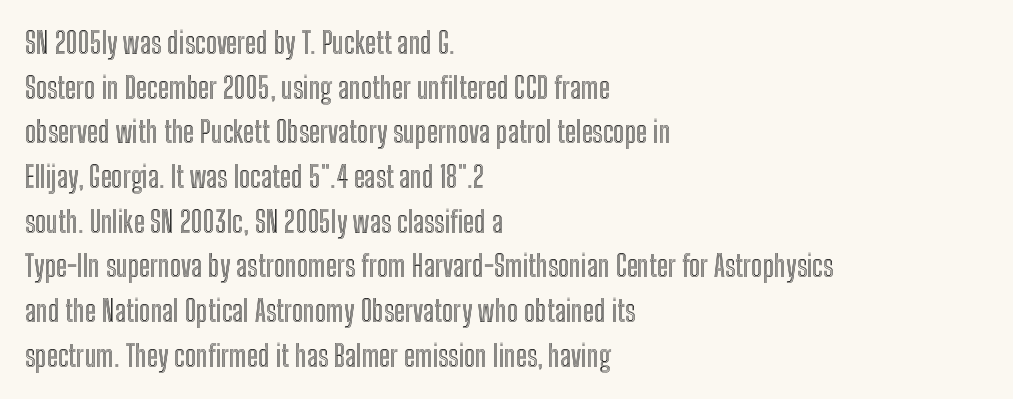
Italic? Not at all — the glyphs are vertical. These lines sit exactly where default settings would place them. Is this a fixed-width face? No — the glyphs have proportional, varying widths. Compared with a centered layout, this one pins lines to the left instead. Underlining? Definitely not there. The horizontal fit of the characters is conventional and even.
